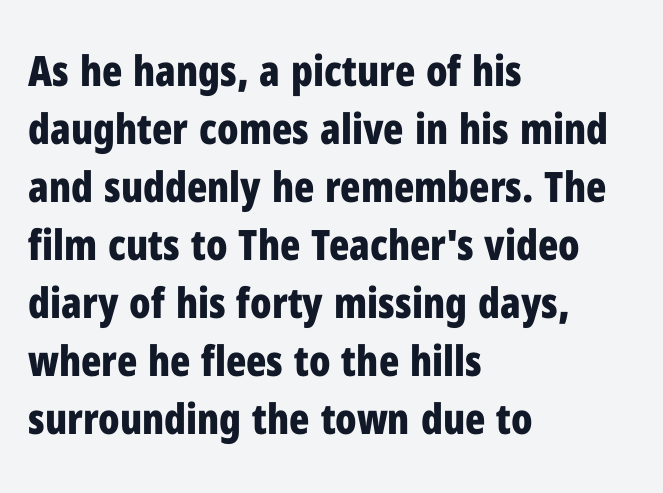
{"serif": "no", "italic": "no", "bold": "yes", "weight": "bold", "width": "condensed", "stroke_contrast": "low", "x_height": "medium", "monospaced": "no", "underline": "no", "align": "left", "line_spacing": "normal", "line_spacing_ratio": 1.38, "letter_spacing": "normal", "letter_spacing_em": 0.0, "glyph_px": 42}
